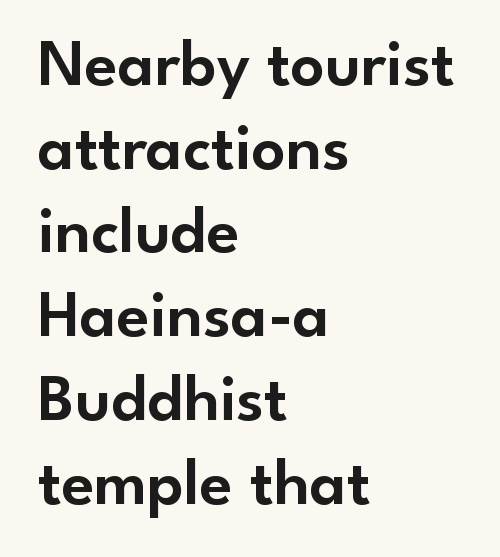
The space between consecutive lines is moderate. Honestly, the letter spacing is just normal — you wouldn't notice it. Underline: absent. No italicization has been applied; the sample stays upright.
